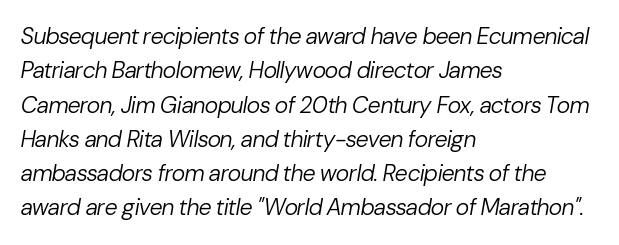
{"italic": "yes", "lean": "right", "slant_degrees": 10, "bold": "no", "underline": "no", "align": "left", "line_spacing": "normal", "line_spacing_ratio": 1.49, "letter_spacing": "normal", "letter_spacing_em": 0.0, "glyph_px": 23}
